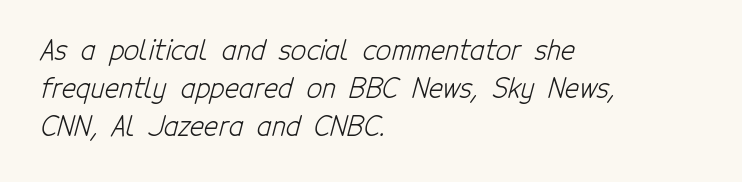
{"bold": "no", "underline": "no", "align": "left", "line_spacing": "normal", "line_spacing_ratio": 1.4, "letter_spacing": "normal", "letter_spacing_em": 0.0, "glyph_px": 27}
